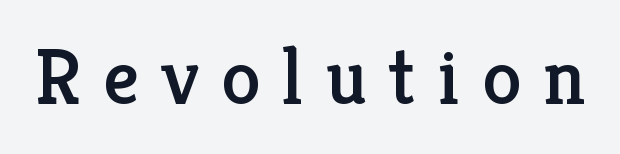
Q: Is the text italic (slanted)? A: No, it is upright.
Q: Is the typeface a serif or a sans-serif typeface? A: Serif.
Q: Is the text underlined? A: No.
Q: Is the spacing between letters normal or unusually wide? A: Unusually wide.
Q: Width (condensed, normal, or wide)? A: Normal.
Q: Stroke contrast? A: Low.
Q: x-height? A: Medium.
Q: Monospaced? A: No.
